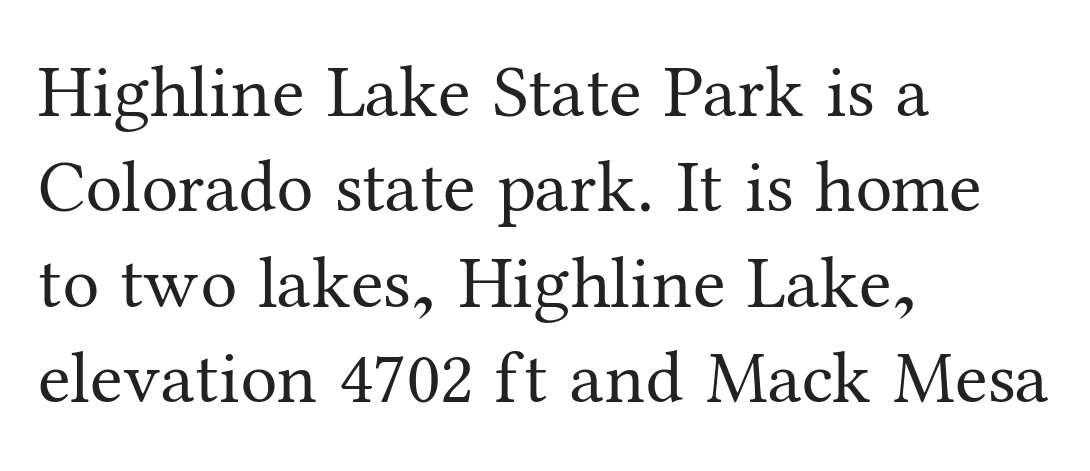
Heft: none added — not bold. Underline: absent. Do the letters lean? They stand straight. Leading matches the norm, producing a regular column. Is this a fixed-width face? No — the glyphs have proportional, varying widths.
